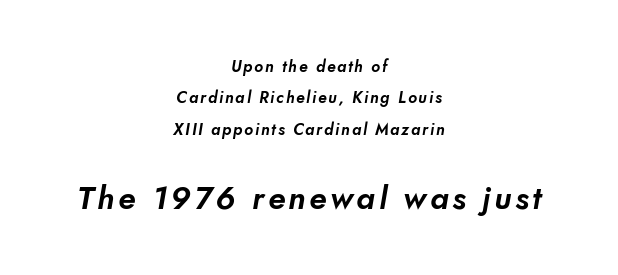
{"serif": "no", "width": "normal", "stroke_contrast": "low", "x_height": "small", "monospaced": "no", "underline": "no", "align": "center", "line_spacing": "loose", "line_spacing_ratio": 1.96, "larger_block": "second", "size_ratio": 2.0, "glyph_px": 32}
